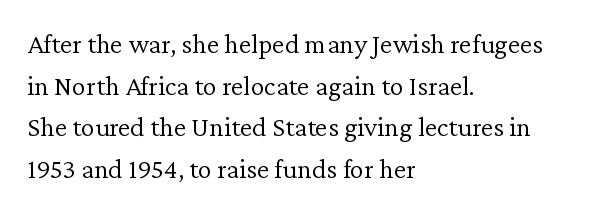
Q: Is the text bold? A: No.
Q: Is the text italic (slanted)? A: No, it is upright.
Q: Is the typeface a serif or a sans-serif typeface? A: Serif.
Q: Is the text underlined? A: No.
Q: How is the paragraph aligned? A: Left-aligned.
Q: Is the spacing between letters normal or unusually wide? A: Normal.
Q: Is the spacing between lines tight, normal or loose? A: Normal.
Q: Width (condensed, normal, or wide)? A: Normal.
Q: Stroke contrast? A: Low.
Q: x-height? A: Medium.
Q: Monospaced? A: No.
